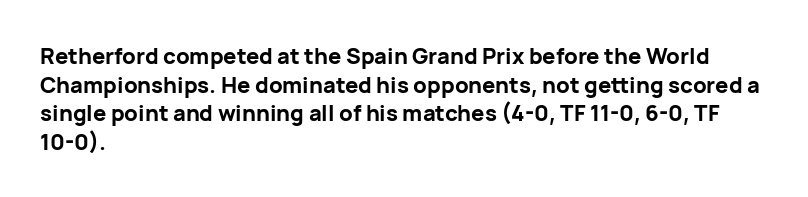
The image shows 22 px bold type, upright; set left-aligned, normal line spacing (1.3x), normal letter spacing, not underlined.
